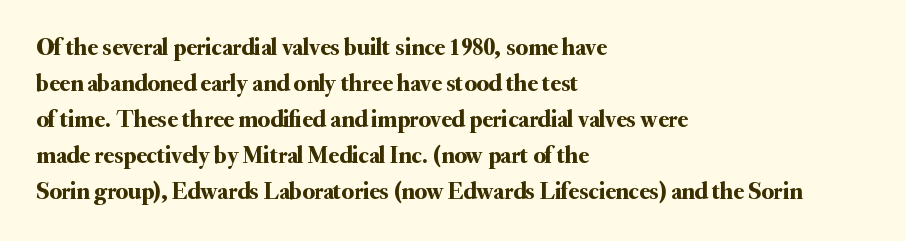
You can tell it's not italic because the verticals are truly vertical. Whoever set this chose a conventional vertical rhythm. The line texture is even and compact thanks to regular tracking. Each row of text sits above clean, open space.
